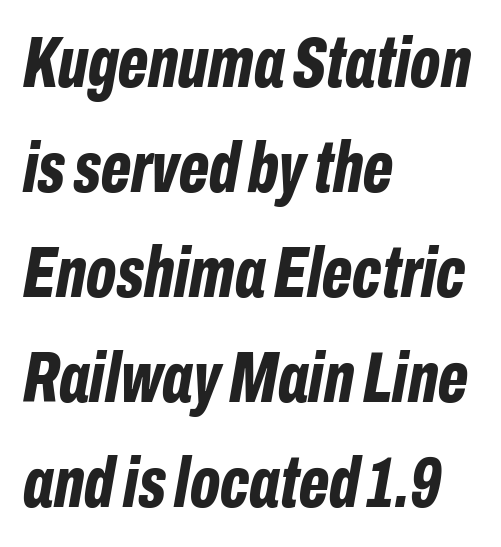
The image shows 72 px bold, condensed type, italic (leaning right); set left-aligned, normal line spacing (1.46x), normal letter spacing, not underlined; low stroke contrast and a medium x-height.
